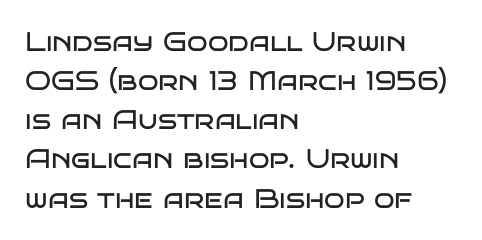
Default kerning and tracking; the words read as compact shapes. No heavy texture on the line: the type isn't bold. A roman cut, with each character standing at attention. Notice how the passage keeps a crisp vertical edge on the left only. Bare-footed words on every line.
